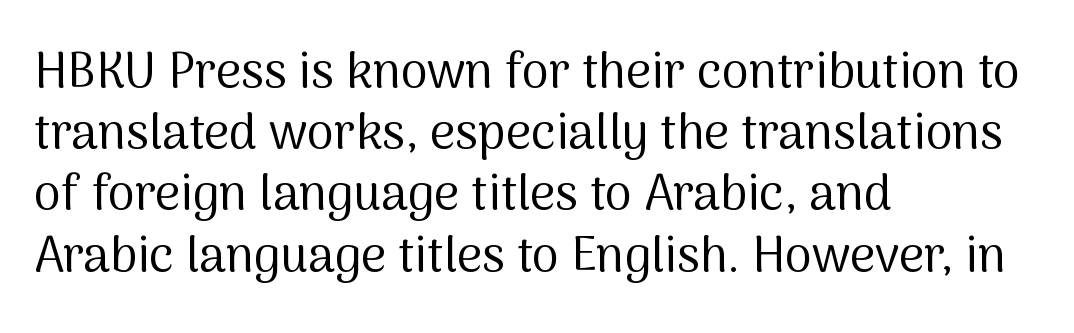
The vertical gap from one line to the next is medium. Do the characters align in a grid? No, the font is proportional. Upright lettering throughout. A light-to-regular cut is what we see here.
